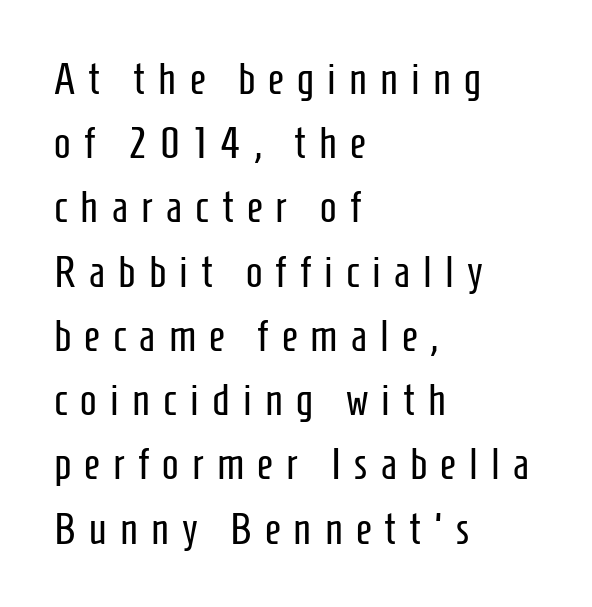
The image shows 44 px regular-weight, condensed sans-serif type, upright; set left-aligned, normal line spacing (1.46x), unusually wide letter spacing (+0.3 em), not underlined; low stroke contrast and a medium x-height.
